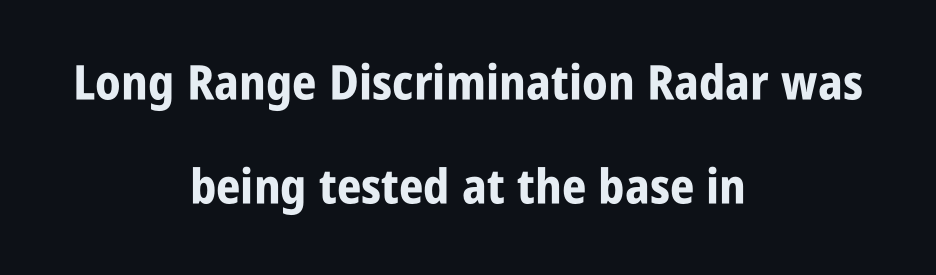
{"serif": "no", "italic": "no", "bold": "yes", "weight": "bold", "width": "condensed", "stroke_contrast": "low", "x_height": "large", "monospaced": "no", "underline": "no", "align": "center", "line_spacing": "loose", "line_spacing_ratio": 2.16, "letter_spacing": "normal", "letter_spacing_em": 0.0, "glyph_px": 48}
